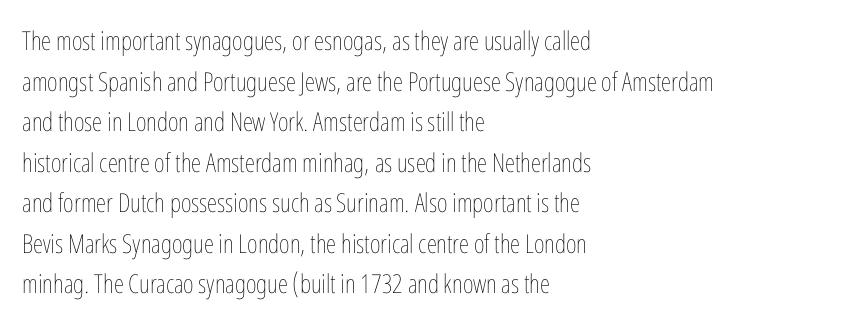
The image shows 26 px text type, upright; set left-aligned, normal line spacing (1.56x), normal letter spacing, not underlined.
